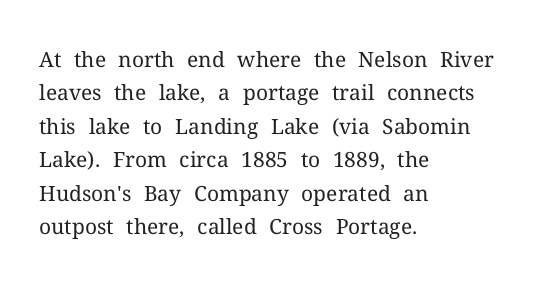
The image shows 21 px text type, upright; set left-aligned, normal line spacing (1.59x), normal letter spacing, not underlined.
